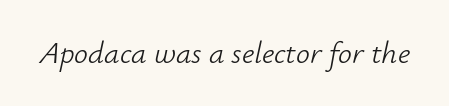
The letters advance in unequal steps, a hallmark of proportional type. Letter spacing: default. The area under the type is left untouched. The face looks like a standard text weight, possibly lighter. The whole block is typeset with a tilt.
